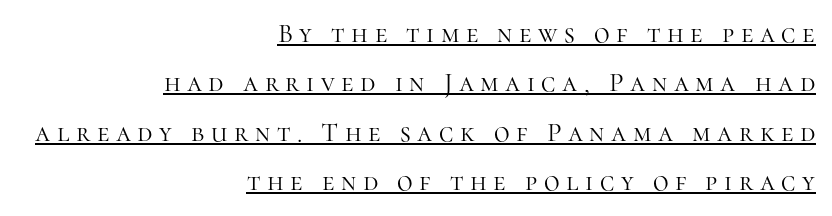
Q: Is the text bold? A: No.
Q: Is the text italic (slanted)? A: No, it is upright.
Q: Is the text underlined? A: Yes.
Q: How is the paragraph aligned? A: Right-aligned.
Q: Is the spacing between letters normal or unusually wide? A: Unusually wide.
